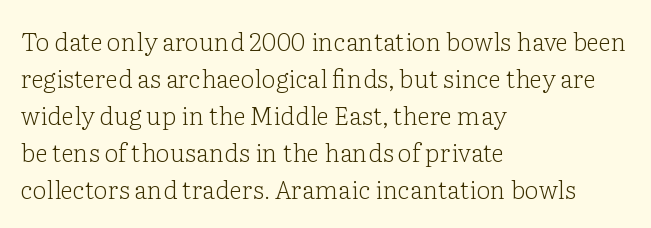
The image shows 25 px text type, upright; set left-aligned, normal line spacing (1.48x), normal letter spacing, not underlined.
